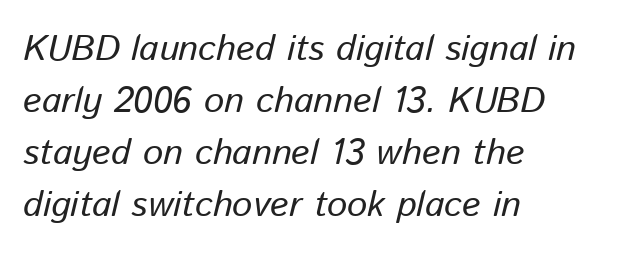
Plain, unruled lines of type. The face used here is proportionally spaced, like ordinary book or web type. The rendering applies a slant to the glyphs. Casual observation: everything's shoved over to the left. The horizontal fit of the characters is conventional and even.
